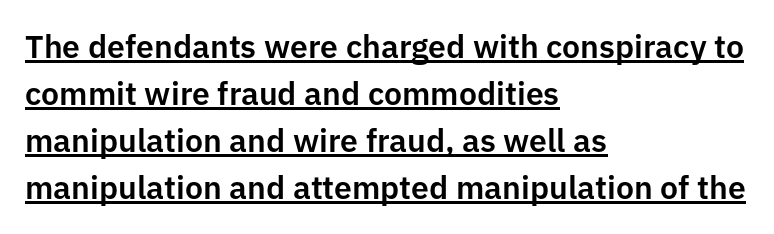
The image shows 32 px sans-serif type, upright; set left-aligned, normal line spacing (1.47x), normal letter spacing, underlined; low stroke contrast and a medium x-height.
